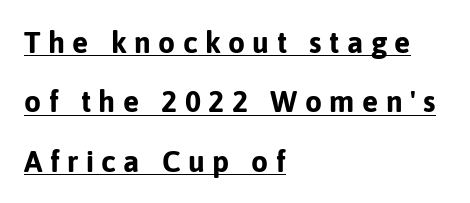
Q: Is the text bold? A: Yes.
Q: Is the text italic (slanted)? A: No, it is upright.
Q: Is the typeface a serif or a sans-serif typeface? A: Sans-serif.
Q: Is the text underlined? A: Yes.
Q: How is the paragraph aligned? A: Left-aligned.
Q: Is the spacing between letters normal or unusually wide? A: Unusually wide.
Q: Is the spacing between lines tight, normal or loose? A: Loose.
Q: Width (condensed, normal, or wide)? A: Normal.
Q: Stroke contrast? A: Low.
Q: x-height? A: Medium.
Q: Monospaced? A: No.
